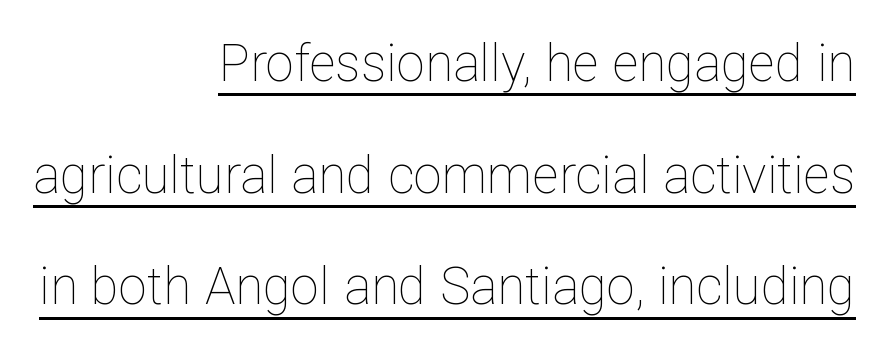
Q: Is the text bold? A: No.
Q: Is the text italic (slanted)? A: No, it is upright.
Q: Is the text underlined? A: Yes.
Q: How is the paragraph aligned? A: Right-aligned.
Q: Is the spacing between letters normal or unusually wide? A: Normal.
Q: Is the spacing between lines tight, normal or loose? A: Loose.
Q: Width (condensed, normal, or wide)? A: Normal.
Q: Stroke contrast? A: Low.
Q: x-height? A: Medium.
Q: Monospaced? A: No.
